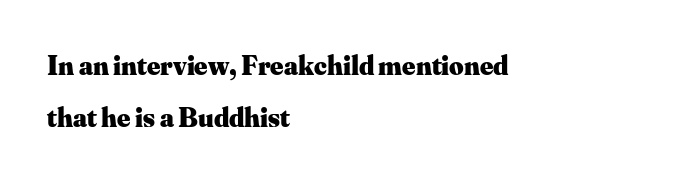
Posture: upright roman. The type is set solid horizontally, with unmodified tracking. The area under the type is left untouched. Alignment: flush left. You can tell from the footed stems that serif type was used.
